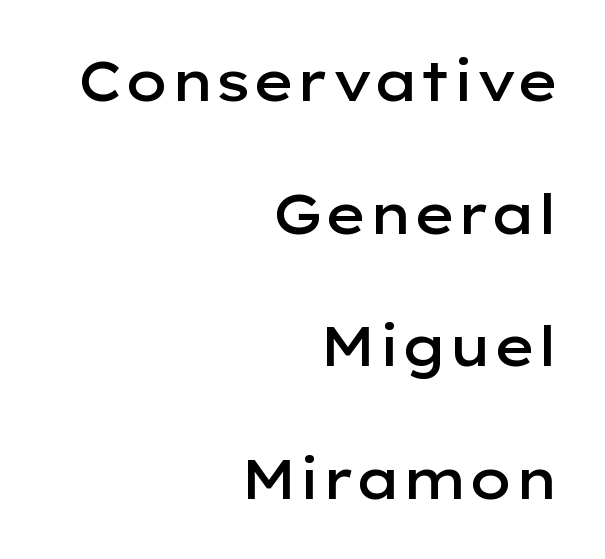
The image shows 55 px semibold, wide sans-serif type, upright; set right-aligned, loose line spacing (2.41x), normal letter spacing, not underlined; low stroke contrast and a medium x-height.
